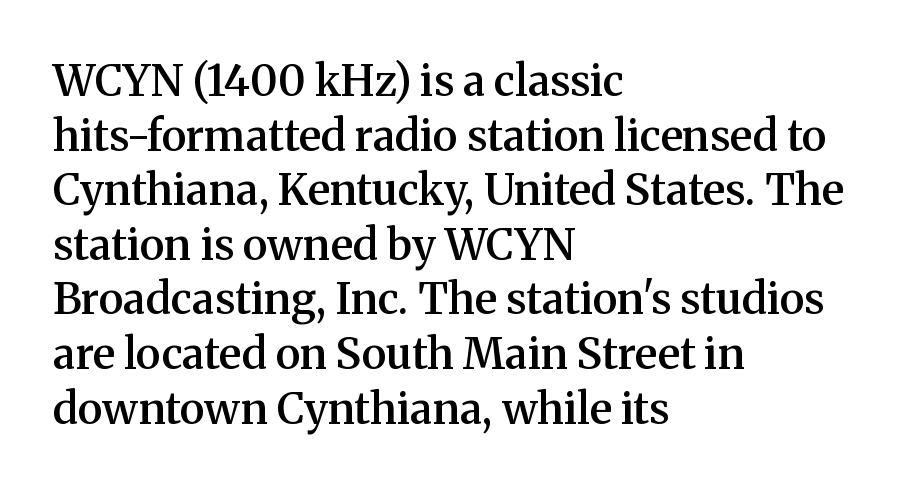
The sample has been set in demibold, a notch under bold. Spacing verdict: proportional, widths tailored to each character. Is this a sans? No — the strokes have serifs. Quick note: interline space is typical. Casual observation: everything's shoved over to the left.
